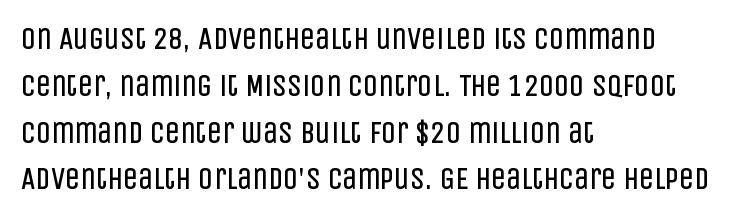
Q: Is the text bold? A: No.
Q: Is the text italic (slanted)? A: No, it is upright.
Q: Is the typeface a serif or a sans-serif typeface? A: Sans-serif.
Q: Is the text underlined? A: No.
Q: How is the paragraph aligned? A: Left-aligned.
Q: Is the spacing between letters normal or unusually wide? A: Normal.
Q: Is the spacing between lines tight, normal or loose? A: Normal.
Q: Width (condensed, normal, or wide)? A: Condensed.
Q: Stroke contrast? A: Low.
Q: x-height? A: Large.
Q: Monospaced? A: No.
